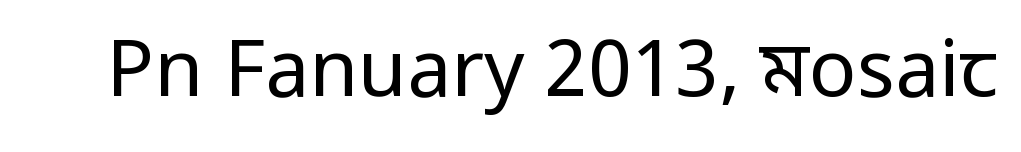
Does the type have serifs? No, each stem ends abruptly. It's the straight-up-and-down kind of type. The glyphs are unaccompanied by any horizontal stroke below them. The tracking reads as untouched default to a designer's eye. The face used here is proportionally spaced, like ordinary book or web type. This reads as an unemphasized weight, regular at the heaviest.
